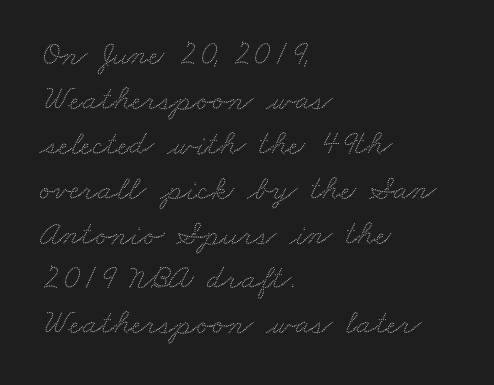
{"width": "wide", "stroke_contrast": "low", "x_height": "small", "monospaced": "no", "underline": "no", "align": "left", "line_spacing": "normal", "line_spacing_ratio": 1.32, "letter_spacing": "normal", "letter_spacing_em": 0.0, "glyph_px": 34}
